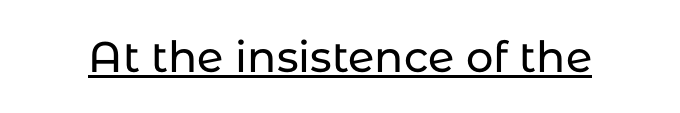
The image shows 43 px sans-serif type, upright; set normal letter spacing, underlined; low stroke contrast and a medium x-height.
